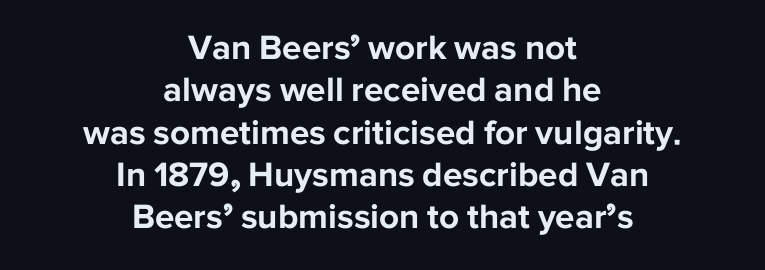
{"serif": "no", "italic": "no", "bold": "yes", "weight": "bold", "width": "normal", "stroke_contrast": "low", "x_height": "medium", "monospaced": "no", "underline": "no", "align": "center", "line_spacing_ratio": 1.21, "letter_spacing": "normal", "letter_spacing_em": 0.0, "glyph_px": 35}
